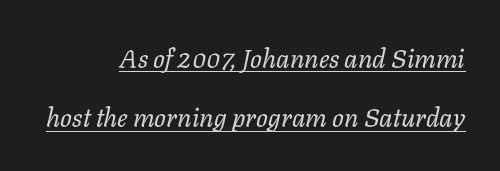
Compared with a flush-left layout, this one pins lines to the opposite, right side. Is there much room between lines? Yes — plenty of vertical air separates them. Between one letter and the next there's only the usual sliver of space. Posture: slanted. The passage shown is underscored from start to finish.
